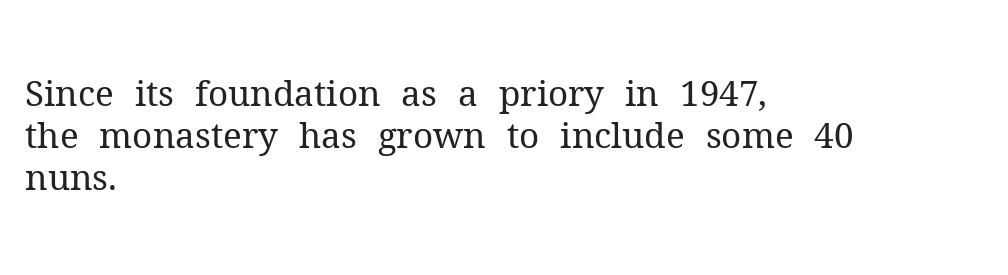
{"serif": "yes", "italic": "no", "bold": "no", "weight": "regular", "width": "normal", "stroke_contrast": "medium", "x_height": "medium", "monospaced": "no", "underline": "no", "align": "left", "line_spacing_ratio": 1.2, "letter_spacing": "normal", "letter_spacing_em": 0.0, "glyph_px": 35}
